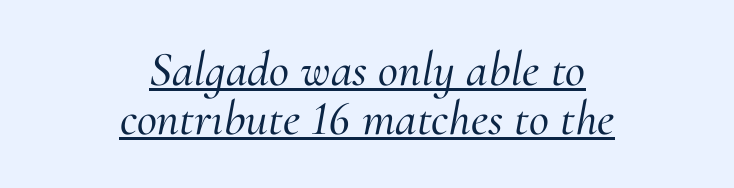
{"serif": "yes", "italic": "yes", "lean": "right", "slant_degrees": 10, "width": "normal", "stroke_contrast": "medium", "x_height": "small", "monospaced": "no", "underline": "yes", "align": "center", "line_spacing": "tight", "line_spacing_ratio": 1.0, "letter_spacing": "normal", "letter_spacing_em": 0.0, "glyph_px": 49}
